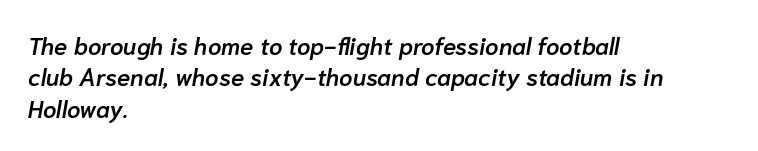
The image shows 24 px text type, italic (leaning right); set left-aligned, normal line spacing (1.31x), normal letter spacing, not underlined.
